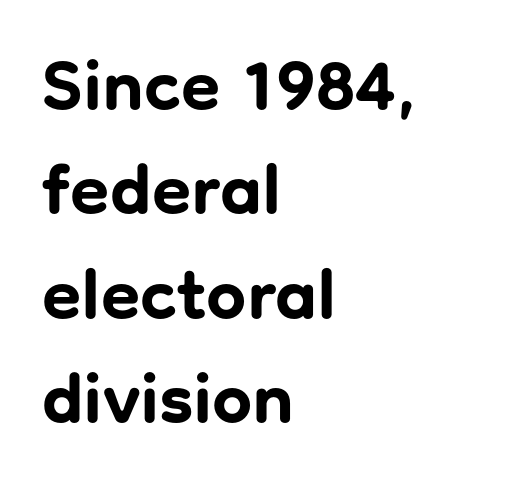
Weight: bold. The type family on display is of the sans-serif kind. In CSS terms this would be text-align: left. Observe the ordinary spacing: letters are neighbours, not strangers.
